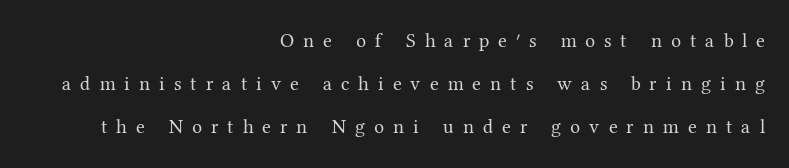
The image shows 20 px text type, upright; set right-aligned, loose line spacing (2.14x), unusually wide letter spacing (+0.45 em), not underlined.
